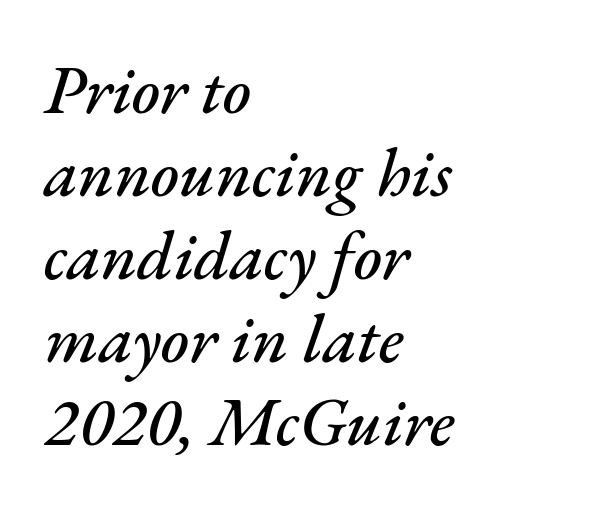
The image shows 68 px text type, italic (leaning right); set left-aligned, line spacing 1.22x, normal letter spacing, not underlined; medium stroke contrast and a small x-height.
